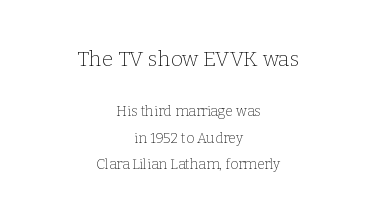
Q: Is the text bold? A: No.
Q: Is the text italic (slanted)? A: No, it is upright.
Q: Is the text underlined? A: No.
Q: How is the paragraph aligned? A: Centered.
Q: Is the spacing between letters normal or unusually wide? A: Normal.
Q: Which block of text is set in a larger size, the first (top) or the second (bottom)? A: The first (top) one.
